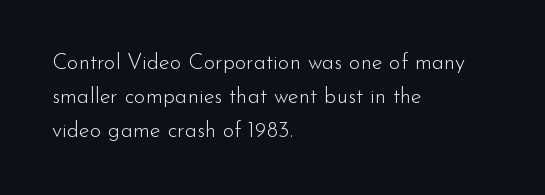
{"italic": "no", "bold": "no", "underline": "no", "align": "left", "line_spacing": "normal", "line_spacing_ratio": 1.54, "letter_spacing": "normal", "letter_spacing_em": 0.0, "glyph_px": 22}
